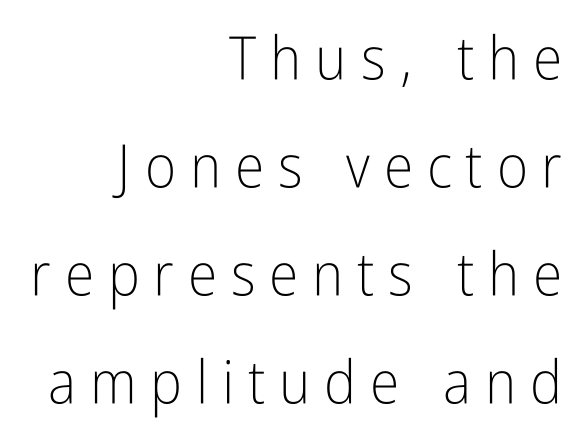
The image shows 60 px light, condensed sans-serif type, upright; set right-aligned, line spacing 1.8x, unusually wide letter spacing (+0.23 em), not underlined; low stroke contrast and a medium x-height.
